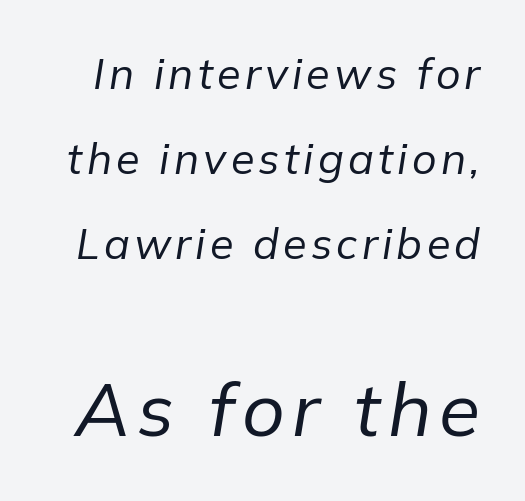
The image shows 75 px regular-weight type, italic (leaning right); set loose line spacing (1.98x), not underlined; the second (bottom) block is 1.74x larger; low stroke contrast and a medium x-height.
